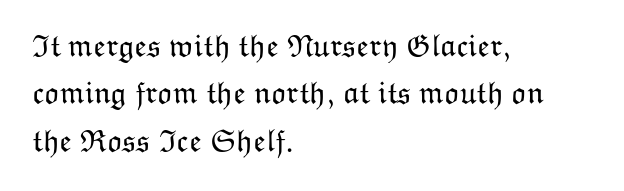
{"italic": "no", "bold": "no", "weight": "light", "width": "normal", "stroke_contrast": "low", "x_height": "medium", "monospaced": "no", "underline": "no", "align": "left", "line_spacing": "normal", "line_spacing_ratio": 1.48, "letter_spacing": "normal", "letter_spacing_em": 0.0, "glyph_px": 32}
